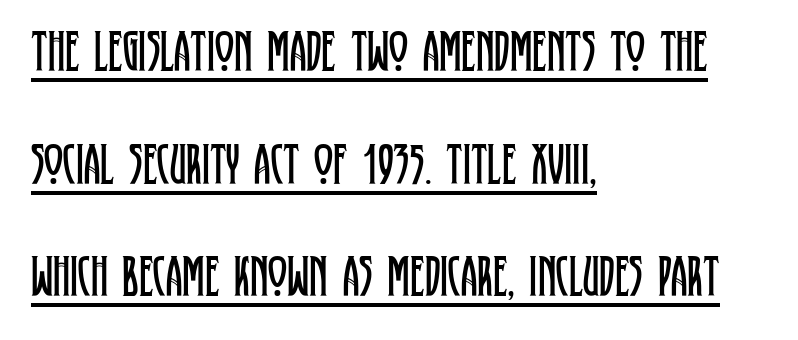
The image shows 58 px regular-weight, condensed serif type, upright; set left-aligned, loose line spacing (1.94x), normal letter spacing, underlined; low stroke contrast and a large x-height.
